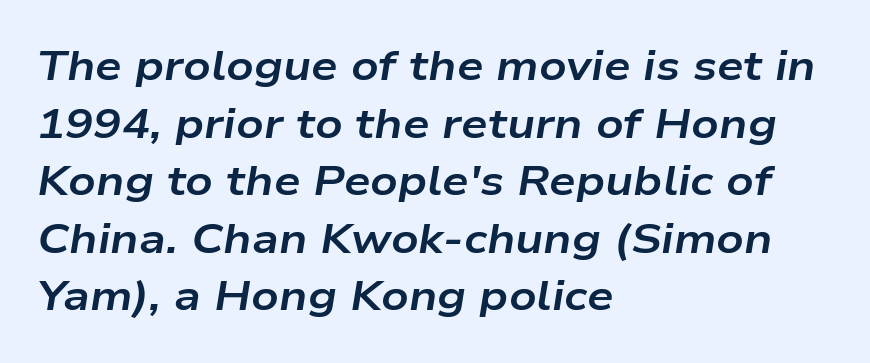
Q: Is the text bold? A: Yes.
Q: Is the text italic (slanted)? A: Yes, it leans right by about 9 degrees.
Q: Is the text underlined? A: No.
Q: How is the paragraph aligned? A: Left-aligned.
Q: Is the spacing between letters normal or unusually wide? A: Normal.
Q: Is the spacing between lines tight, normal or loose? A: Normal.
Q: Width (condensed, normal, or wide)? A: Wide.
Q: Stroke contrast? A: Low.
Q: x-height? A: Medium.
Q: Monospaced? A: No.
